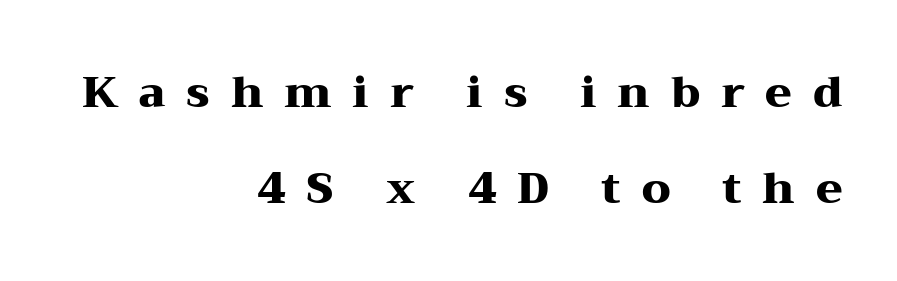
A clean baseline with only descenders dipping below it. Each line ends at the same right margin while the left side varies. How heavy is the stroke? Heavy — this is a bold. Honestly, the rows look like they've been pulled way apart.
